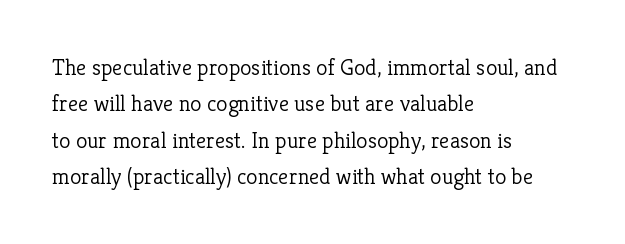
Compared with typical paragraphs, the rows here are spaced about the same. The letterforms sit at book weight or below. Ascenders rise straight up at ninety degrees. The lines are quadded left. Check the space under the baseline: it is left empty. Tracking value appears to be zero — textbook default spacing.
